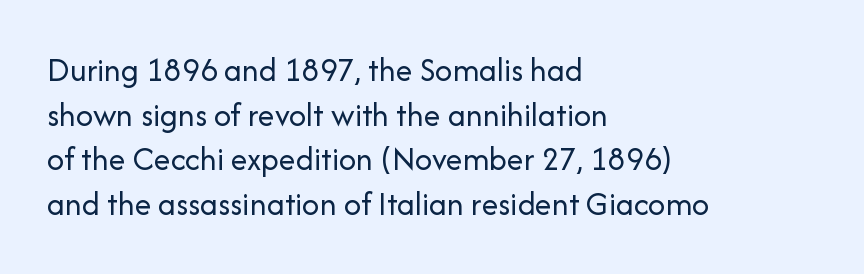
The image shows 34 px regular-weight sans-serif type, upright; set left-aligned, normal line spacing (1.31x), normal letter spacing, not underlined; low stroke contrast and a medium x-height.
